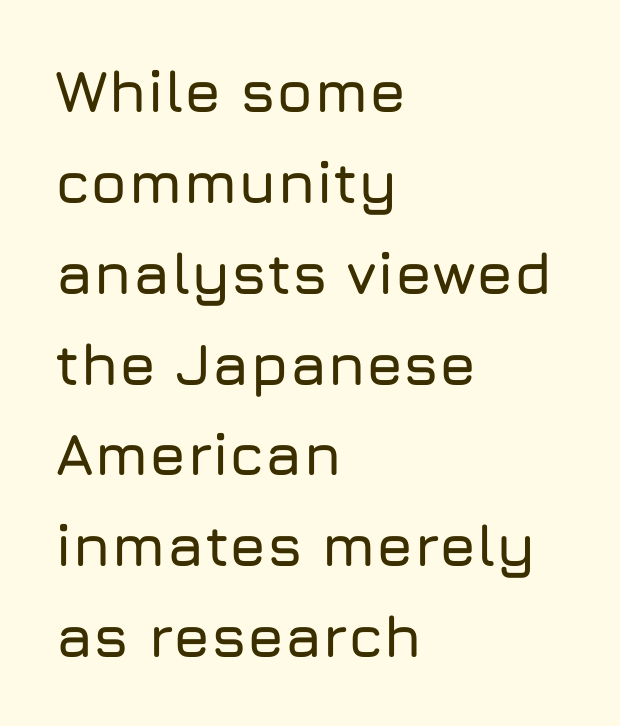
{"serif": "no", "italic": "no", "width": "normal", "stroke_contrast": "low", "x_height": "medium", "monospaced": "no", "underline": "no", "align": "left", "line_spacing": "normal", "line_spacing_ratio": 1.54, "letter_spacing": "normal", "letter_spacing_em": 0.0, "glyph_px": 59}
